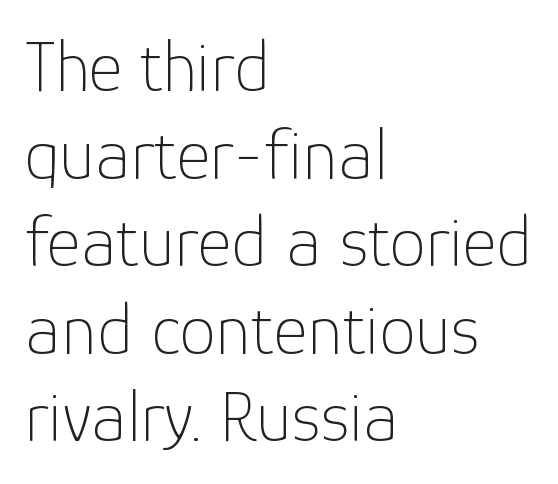
{"serif": "no", "italic": "no", "bold": "no", "weight": "thin", "width": "normal", "stroke_contrast": "low", "x_height": "medium", "monospaced": "no", "underline": "no", "align": "left", "line_spacing_ratio": 1.2, "letter_spacing": "normal", "letter_spacing_em": 0.0, "glyph_px": 73}
